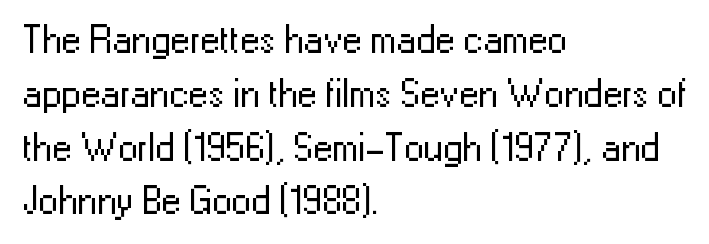
{"serif": "no", "italic": "no", "bold": "no", "weight": "regular", "width": "normal", "stroke_contrast": "low", "x_height": "medium", "monospaced": "no", "underline": "no", "align": "left", "line_spacing": "normal", "line_spacing_ratio": 1.38, "letter_spacing": "normal", "letter_spacing_em": 0.0, "glyph_px": 39}
